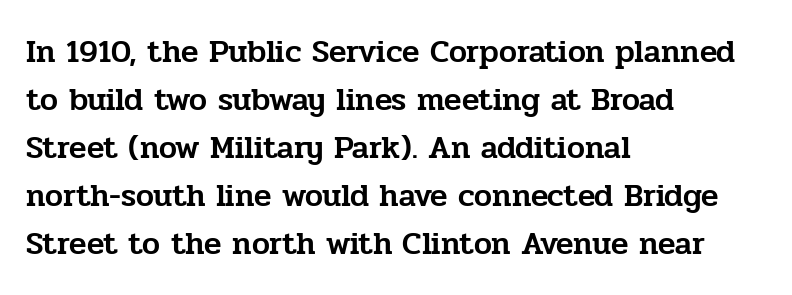
The face used here is proportionally spaced, like ordinary book or web type. Check the space under the baseline: it is left empty. The rows are spaced the way most documents space them. Each letter's strokes conclude with small projecting serifs. The letters stand upright; this is a roman face. Nothing unusual about the tracking: characters are spaced as the font intends.
